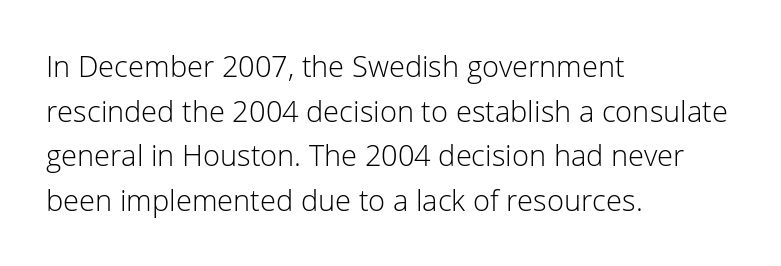
Words float on clear page, feet unadorned. If you drew a line through each stem, it would be perfectly vertical. Varying glyph widths throughout — classic text-font behaviour. The passage shown is not bold in any degree.
